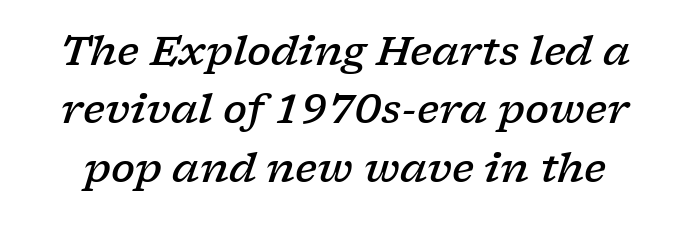
Q: Is the text bold? A: Semi-bold.
Q: Is the text italic (slanted)? A: Yes, it leans right by about 17 degrees.
Q: Is the typeface a serif or a sans-serif typeface? A: Serif.
Q: Is the text underlined? A: No.
Q: Is the spacing between letters normal or unusually wide? A: Normal.
Q: Is the spacing between lines tight, normal or loose? A: Normal.
Q: Width (condensed, normal, or wide)? A: Wide.
Q: Stroke contrast? A: Low.
Q: x-height? A: Medium.
Q: Monospaced? A: No.
